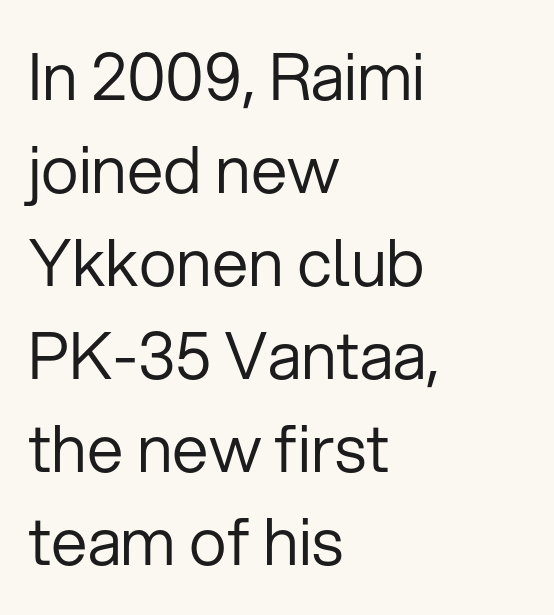
The image shows 65 px regular-weight sans-serif type, upright; set left-aligned, normal line spacing (1.43x), normal letter spacing, not underlined; low stroke contrast and a medium x-height.
